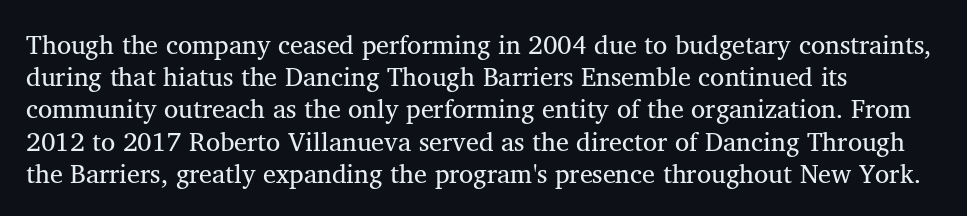
{"bold": "no", "underline": "no", "align": "left", "line_spacing_ratio": 1.24, "letter_spacing": "normal", "letter_spacing_em": 0.0, "glyph_px": 26}
